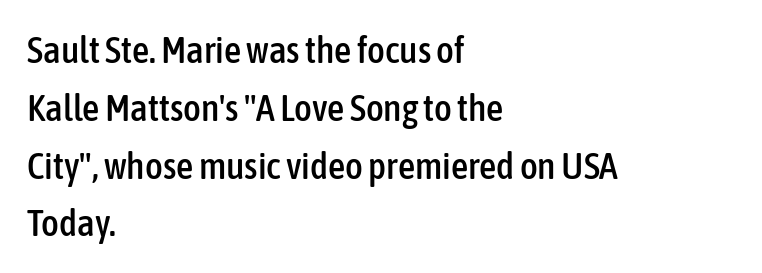
Q: Is the text italic (slanted)? A: No, it is upright.
Q: Is the typeface a serif or a sans-serif typeface? A: Sans-serif.
Q: Is the text underlined? A: No.
Q: How is the paragraph aligned? A: Left-aligned.
Q: Is the spacing between letters normal or unusually wide? A: Normal.
Q: Is the spacing between lines tight, normal or loose? A: Normal.
Q: Width (condensed, normal, or wide)? A: Condensed.
Q: Stroke contrast? A: Low.
Q: x-height? A: Medium.
Q: Monospaced? A: No.
